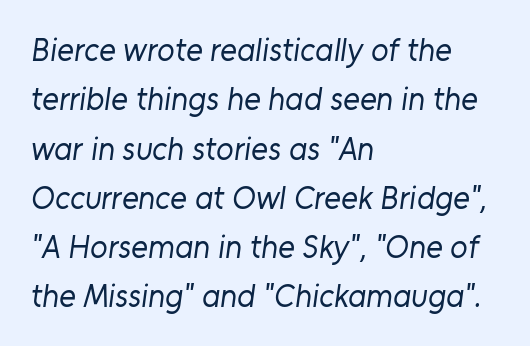
The image shows 32 px regular-weight sans-serif type; set left-aligned, normal line spacing (1.54x), normal letter spacing, not underlined; low stroke contrast and a medium x-height.
